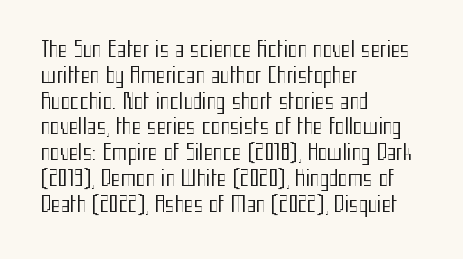
{"italic": "no", "bold": "no", "underline": "no", "align": "left", "line_spacing": "normal", "line_spacing_ratio": 1.29, "letter_spacing": "normal", "letter_spacing_em": 0.0, "glyph_px": 20}
